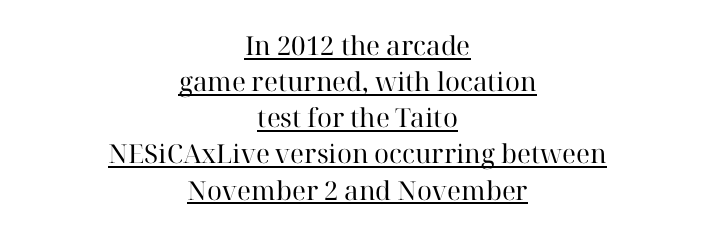
{"italic": "no", "bold": "no", "underline": "yes", "align": "center", "line_spacing": "normal", "line_spacing_ratio": 1.39, "letter_spacing": "normal", "letter_spacing_em": 0.0, "glyph_px": 26}
